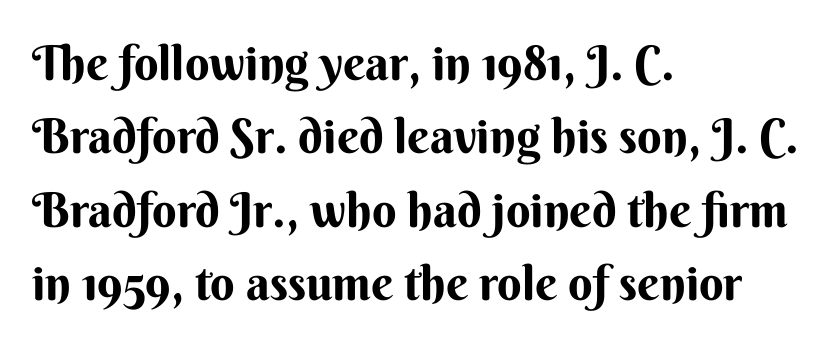
Whoever set this chose a conventional vertical rhythm. This rendering employs a face without finishing strokes, i.e., a sans-serif. What weight is shown? A full bold with thick strokes. The foot of each line stays bare and open.
